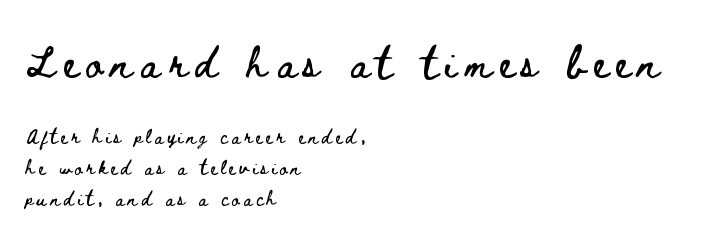
The image shows 31 px wide type; set left-aligned, loose line spacing (2.23x), unusually wide letter spacing (+0.26 em), not underlined; the first (top) block is 2.21x larger; low stroke contrast and a small x-height.
